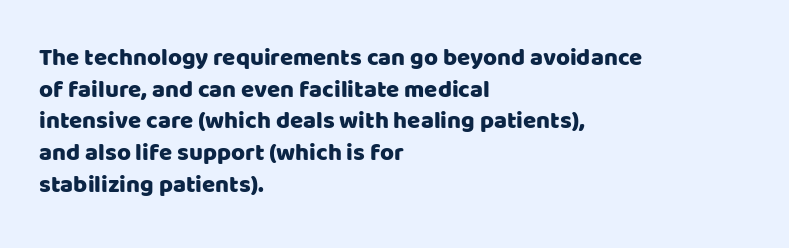
The image shows 24 px text type, upright; set left-aligned, normal line spacing (1.32x), normal letter spacing, not underlined.
